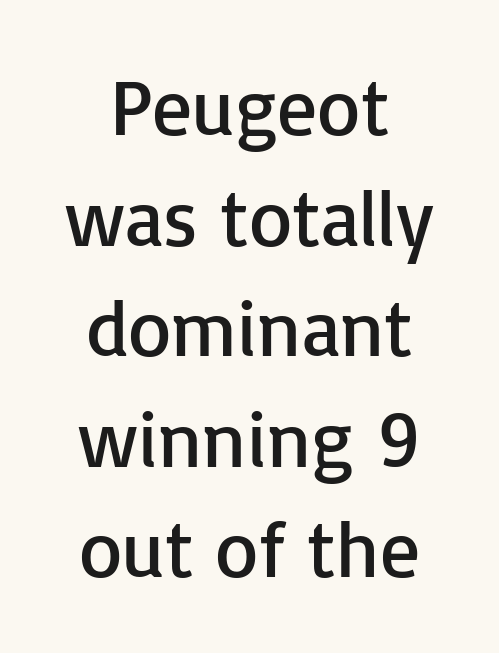
Q: Is the text bold? A: No.
Q: Is the text italic (slanted)? A: No, it is upright.
Q: Is the typeface a serif or a sans-serif typeface? A: Sans-serif.
Q: Is the text underlined? A: No.
Q: How is the paragraph aligned? A: Centered.
Q: Is the spacing between letters normal or unusually wide? A: Normal.
Q: Is the spacing between lines tight, normal or loose? A: Normal.
Q: Width (condensed, normal, or wide)? A: Normal.
Q: Stroke contrast? A: Low.
Q: x-height? A: Medium.
Q: Monospaced? A: No.
